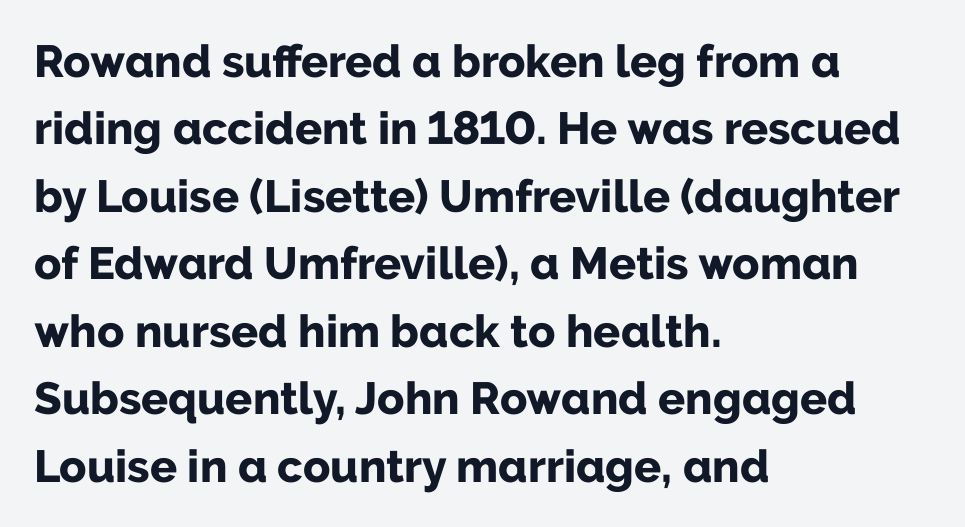
Honestly, the letter spacing is just normal — you wouldn't notice it. This is sans-serif lettering, the kind often seen on screens and signage. Anything drawn beneath the words? Only blank space. Varying glyph widths throughout — classic text-font behaviour. The letters stand straight up with perfectly vertical stems. Alignment: flush left.
